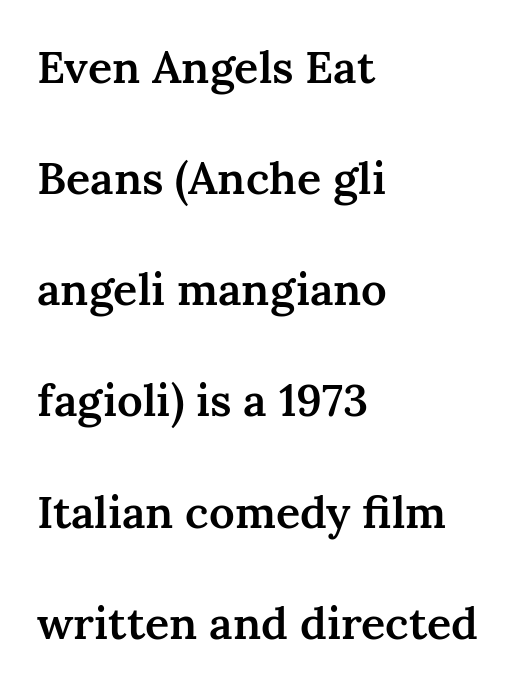
Q: Is the text bold? A: Semi-bold.
Q: Is the text italic (slanted)? A: No, it is upright.
Q: Is the typeface a serif or a sans-serif typeface? A: Serif.
Q: Is the text underlined? A: No.
Q: How is the paragraph aligned? A: Left-aligned.
Q: Is the spacing between letters normal or unusually wide? A: Normal.
Q: Is the spacing between lines tight, normal or loose? A: Loose.
Q: Width (condensed, normal, or wide)? A: Normal.
Q: Stroke contrast? A: Medium.
Q: x-height? A: Medium.
Q: Monospaced? A: No.
